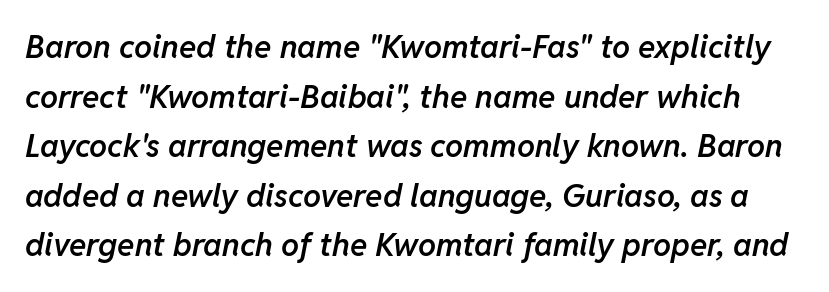
The image shows 32 px semibold type, italic (leaning right); set normal line spacing (1.55x), normal letter spacing, not underlined; low stroke contrast and a medium x-height.
